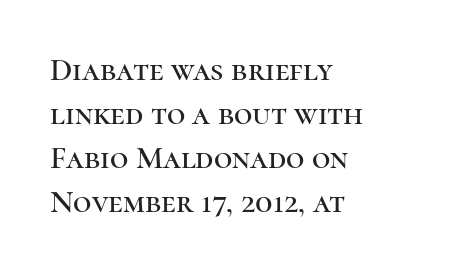
Q: Is the text italic (slanted)? A: No, it is upright.
Q: Is the typeface a serif or a sans-serif typeface? A: Serif.
Q: Is the text underlined? A: No.
Q: How is the paragraph aligned? A: Left-aligned.
Q: Is the spacing between letters normal or unusually wide? A: Normal.
Q: Is the spacing between lines tight, normal or loose? A: Normal.
Q: Width (condensed, normal, or wide)? A: Normal.
Q: Stroke contrast? A: High.
Q: x-height? A: Medium.
Q: Monospaced? A: No.
